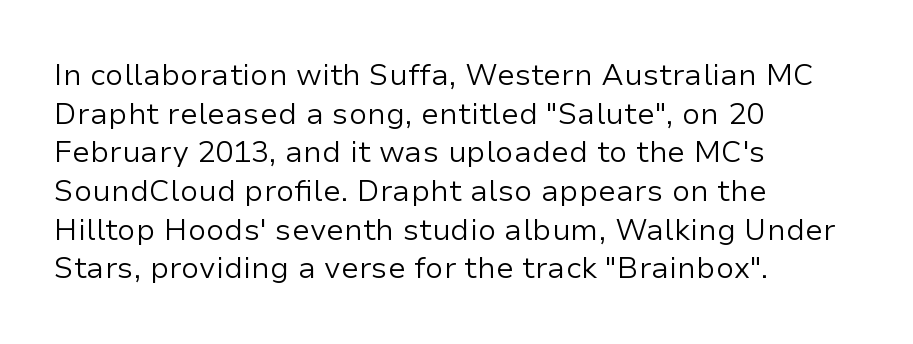
Classification — sans serif. The line texture is even and compact thanks to regular tracking. No italicization has been applied; the sample stays upright. Has an underline been added? It has not.
